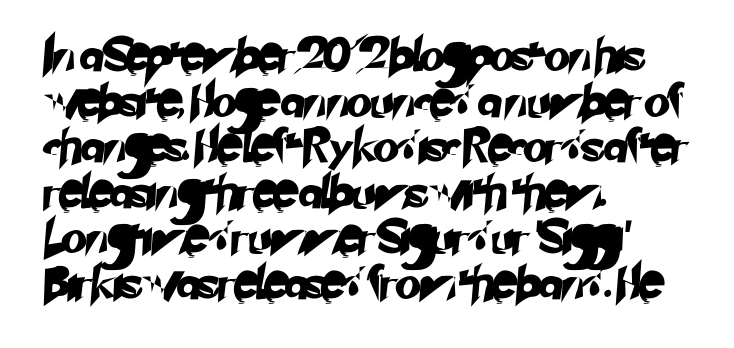
The image shows 33 px sans-serif type; set left-aligned, normal line spacing (1.38x), normal letter spacing, not underlined; low stroke contrast and a small x-height.
